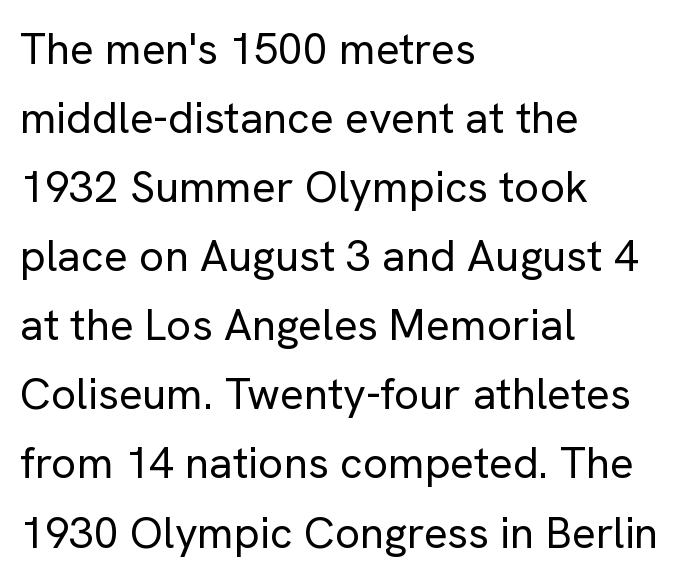
Q: Is the text bold? A: No.
Q: Is the text italic (slanted)? A: No, it is upright.
Q: Is the typeface a serif or a sans-serif typeface? A: Sans-serif.
Q: Is the text underlined? A: No.
Q: How is the paragraph aligned? A: Left-aligned.
Q: Is the spacing between letters normal or unusually wide? A: Normal.
Q: Is the spacing between lines tight, normal or loose? A: Normal.
Q: Width (condensed, normal, or wide)? A: Normal.
Q: Stroke contrast? A: Low.
Q: x-height? A: Medium.
Q: Monospaced? A: No.
